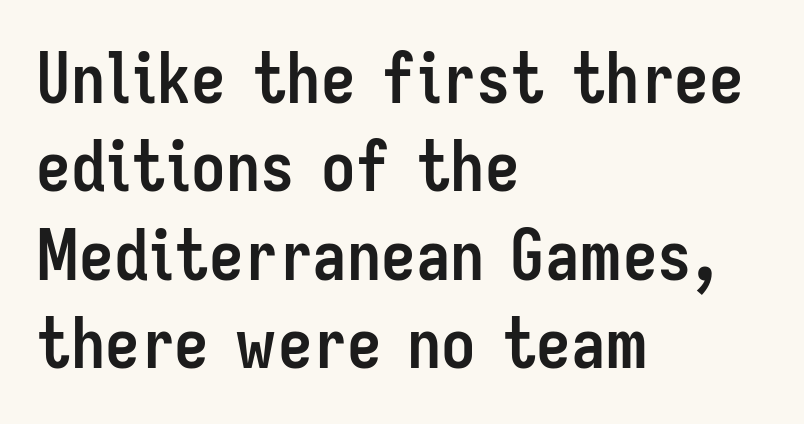
Students, this is bold: see how much ink each stroke carries. Every stem runs plumb, perpendicular to the baseline. Tracking here is standard; glyphs follow each other at the usual distance. Compared with a centered layout, this one pins lines to the left instead. The vertical gap from one line to the next is medium.
